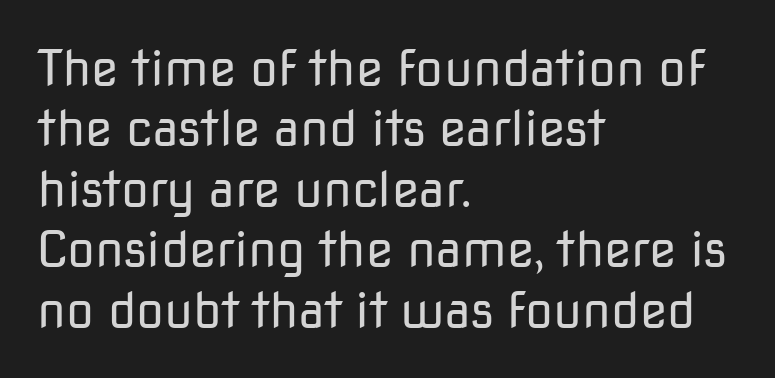
The strokes carry an ordinary text weight at most. The setting favours the left margin, as ordinary paragraphs usually do. How are the letters spaced? Ordinarily, with no added tracking. You could not count columns in this text — the font is proportionally spaced. These lines were composed using upright roman letters. Words float on clear page, feet unadorned.
